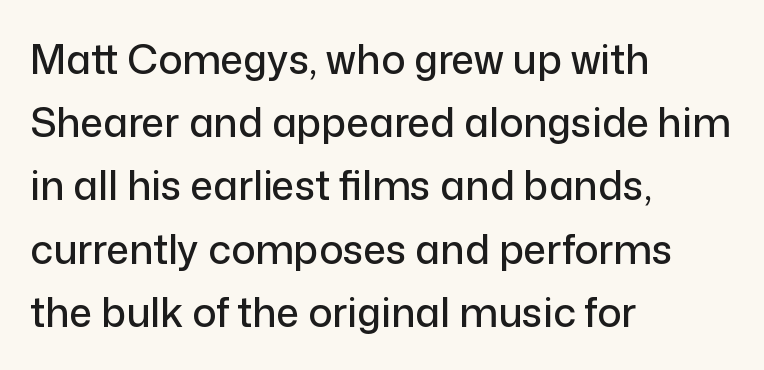
Q: Is the text italic (slanted)? A: No, it is upright.
Q: Is the typeface a serif or a sans-serif typeface? A: Sans-serif.
Q: Is the text underlined? A: No.
Q: How is the paragraph aligned? A: Left-aligned.
Q: Is the spacing between letters normal or unusually wide? A: Normal.
Q: Is the spacing between lines tight, normal or loose? A: Normal.
Q: Width (condensed, normal, or wide)? A: Normal.
Q: Stroke contrast? A: Low.
Q: x-height? A: Medium.
Q: Monospaced? A: No.
